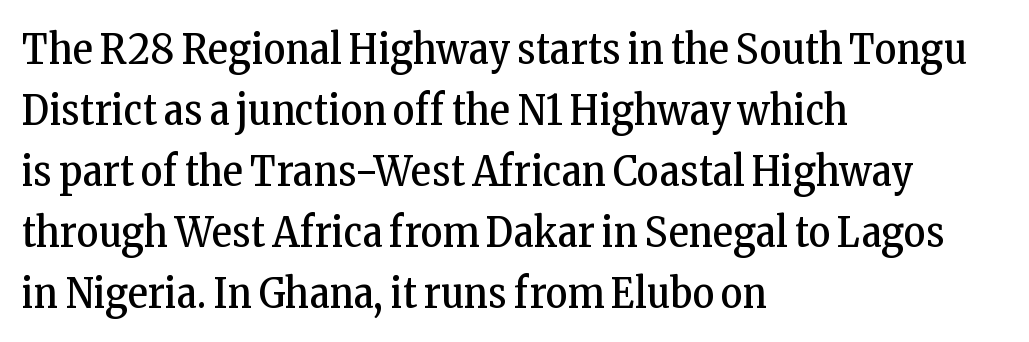
The image shows 42 px regular-weight, condensed serif type, upright; set left-aligned, normal line spacing (1.45x), normal letter spacing, not underlined; low stroke contrast and a medium x-height.
